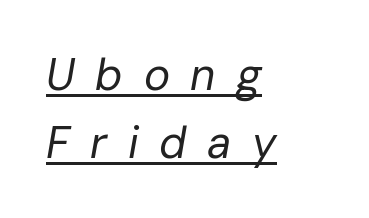
Q: Is the text bold? A: No.
Q: Is the text italic (slanted)? A: Yes, it leans right by about 10 degrees.
Q: Is the text underlined? A: Yes.
Q: How is the paragraph aligned? A: Left-aligned.
Q: Is the spacing between letters normal or unusually wide? A: Unusually wide.
Q: Is the spacing between lines tight, normal or loose? A: Normal.
Q: Width (condensed, normal, or wide)? A: Normal.
Q: Stroke contrast? A: Low.
Q: x-height? A: Medium.
Q: Monospaced? A: No.
